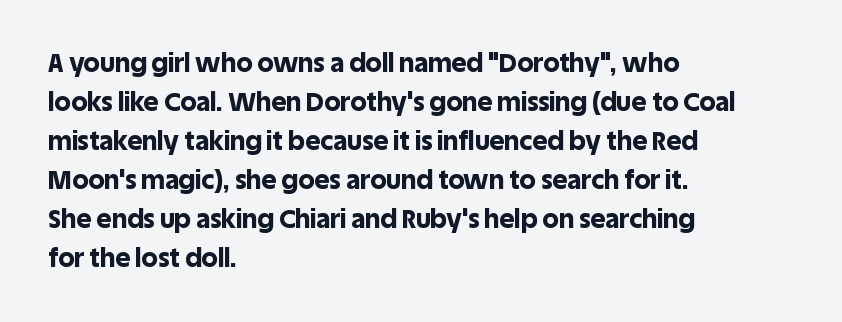
Successive baselines arrive at the customary interval. Nope, not italic — everything's standing straight. Stroke thickness is high; the sample reads as a true bold. Line starts are locked; line ends wander. Clear beneath every line of the passage. The line texture is even and compact thanks to regular tracking.
